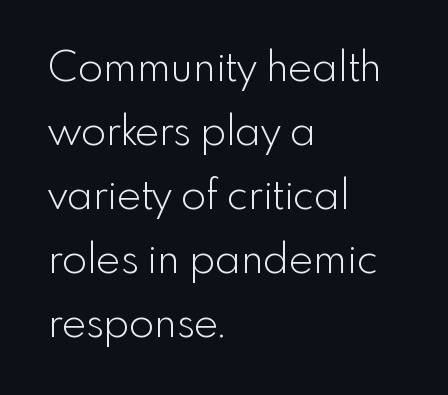
Q: Is the text bold? A: No.
Q: Is the text italic (slanted)? A: No, it is upright.
Q: Is the typeface a serif or a sans-serif typeface? A: Sans-serif.
Q: Is the text underlined? A: No.
Q: How is the paragraph aligned? A: Left-aligned.
Q: Is the spacing between letters normal or unusually wide? A: Normal.
Q: Is the spacing between lines tight, normal or loose? A: Normal.
Q: Width (condensed, normal, or wide)? A: Normal.
Q: x-height? A: Small.
Q: Monospaced? A: No.
